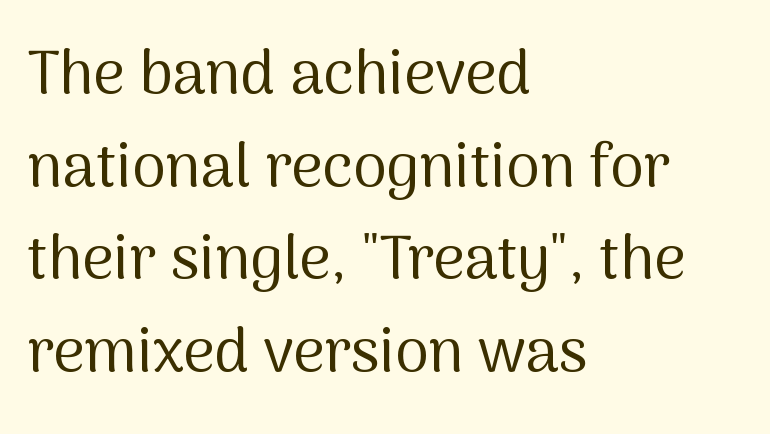
Q: Is the text bold? A: No.
Q: Is the text italic (slanted)? A: No, it is upright.
Q: Is the typeface a serif or a sans-serif typeface? A: Sans-serif.
Q: Is the text underlined? A: No.
Q: How is the paragraph aligned? A: Left-aligned.
Q: Is the spacing between letters normal or unusually wide? A: Normal.
Q: Is the spacing between lines tight, normal or loose? A: Normal.
Q: Width (condensed, normal, or wide)? A: Normal.
Q: Stroke contrast? A: Medium.
Q: x-height? A: Medium.
Q: Monospaced? A: No.
